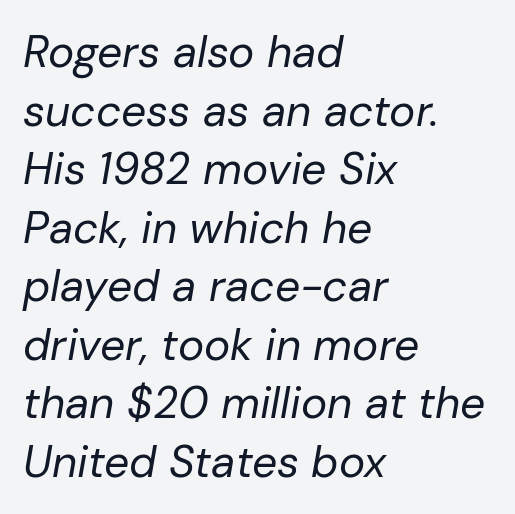
Ink coverage per letter is moderate at most. Nothing unusual about the tracking: characters are spaced as the font intends. Tall strokes in this sample are angled rather than plumb. The vertical gap from one line to the next is medium. This sample has the flowing, uneven cadence of proportional lettering.
